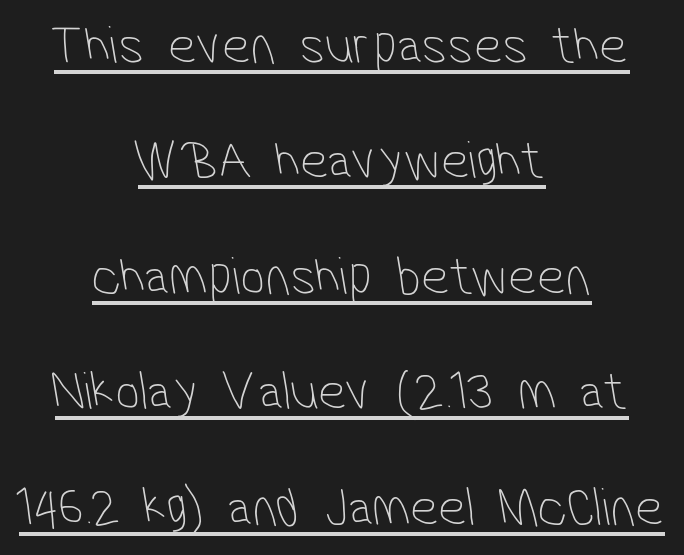
The image shows 55 px thin, condensed sans-serif type; set centered, loose line spacing (2.1x), normal letter spacing, underlined; low stroke contrast and a medium x-height.
